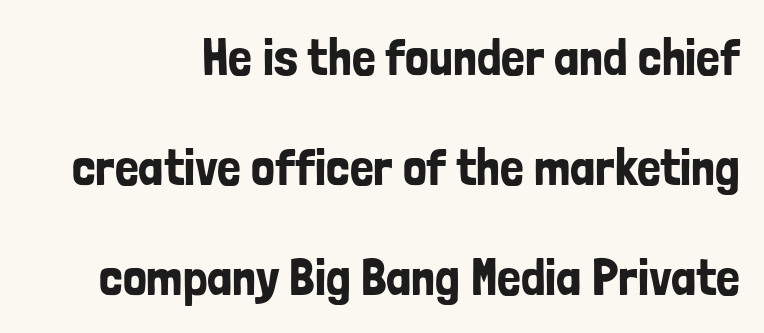
Q: Is the text italic (slanted)? A: No, it is upright.
Q: Is the typeface a serif or a sans-serif typeface? A: Sans-serif.
Q: Is the text underlined? A: No.
Q: Is the spacing between letters normal or unusually wide? A: Normal.
Q: Is the spacing between lines tight, normal or loose? A: Loose.
Q: Width (condensed, normal, or wide)? A: Condensed.
Q: Stroke contrast? A: Low.
Q: x-height? A: Medium.
Q: Monospaced? A: No.
